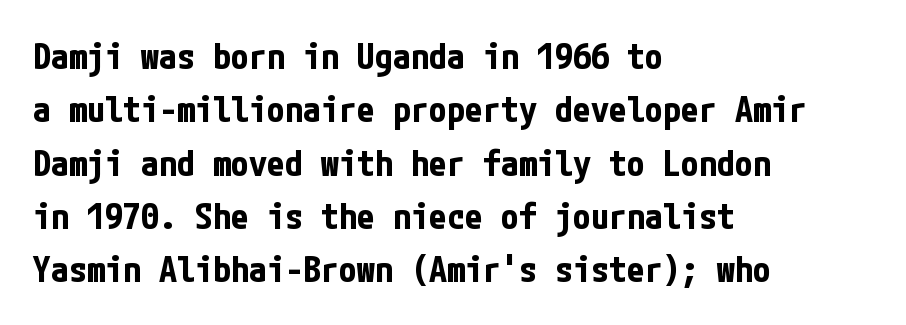
The image shows 36 px bold, condensed sans-serif type, upright; set left-aligned, normal line spacing (1.48x), normal letter spacing, not underlined; low stroke contrast and a medium x-height.
